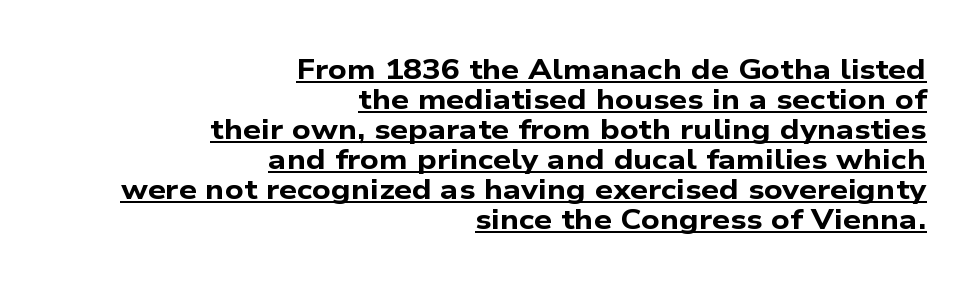
Q: Is the text bold? A: Yes.
Q: Is the typeface a serif or a sans-serif typeface? A: Sans-serif.
Q: Is the text underlined? A: Yes.
Q: How is the paragraph aligned? A: Right-aligned.
Q: Is the spacing between letters normal or unusually wide? A: Normal.
Q: Is the spacing between lines tight, normal or loose? A: Tight.
Q: Width (condensed, normal, or wide)? A: Wide.
Q: Stroke contrast? A: Low.
Q: x-height? A: Medium.
Q: Monospaced? A: No.
